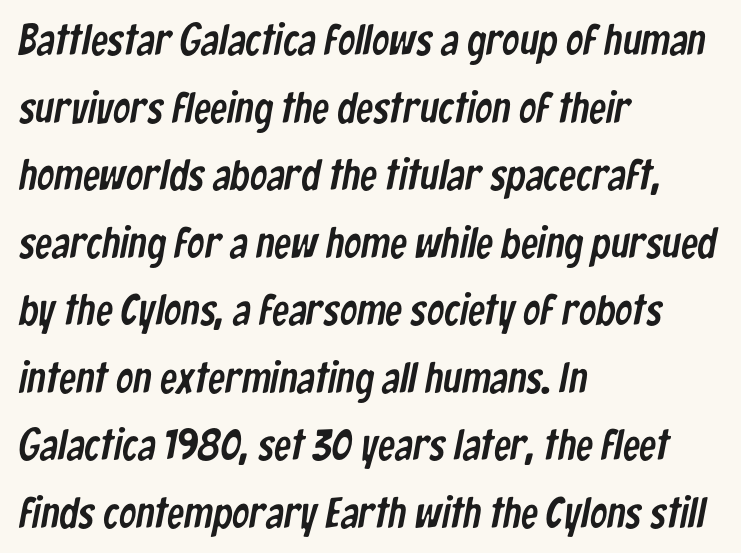
The image shows 43 px condensed sans-serif type; set left-aligned, normal line spacing (1.57x), normal letter spacing, not underlined; low stroke contrast and a medium x-height.
